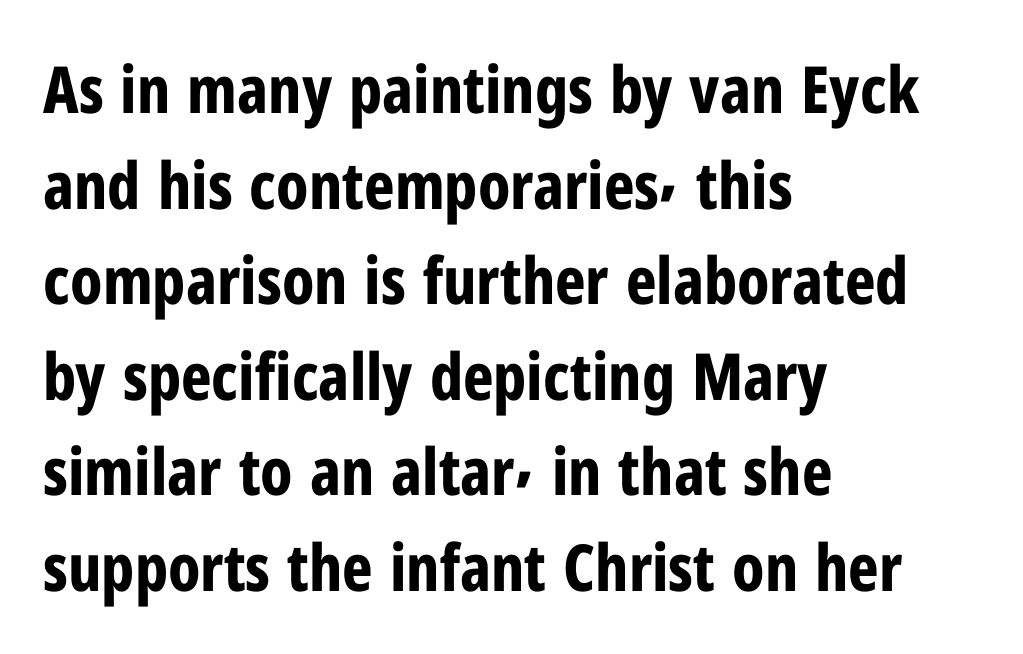
The glyphs are unaccompanied by any horizontal stroke below them. Quick note: not italic, upright. Varying glyph widths throughout — classic text-font behaviour. How are the letters spaced? Ordinarily, with no added tracking.
